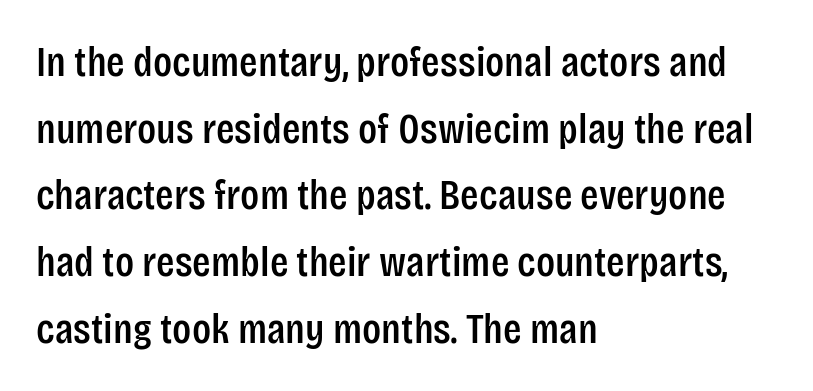
The image shows 43 px condensed sans-serif type, upright; set left-aligned, normal line spacing (1.55x), normal letter spacing, not underlined; low stroke contrast and a large x-height.
